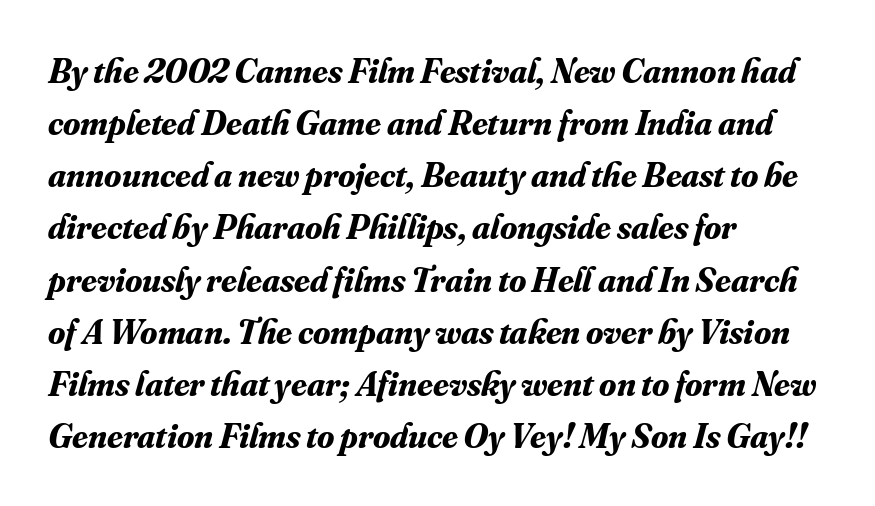
The image shows 35 px bold serif type, italic (leaning right); set left-aligned, normal line spacing (1.49x), normal letter spacing, not underlined; medium stroke contrast and a small x-height.
